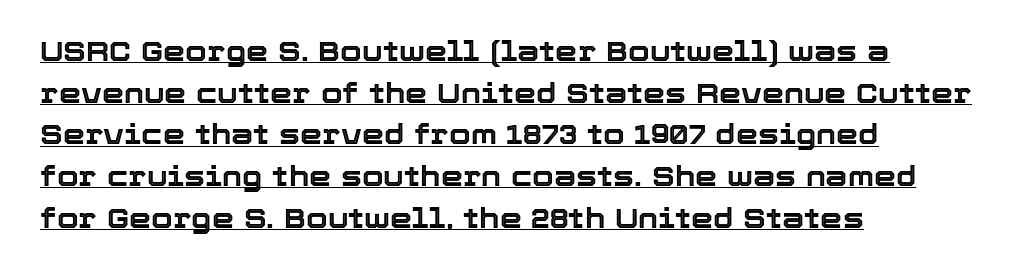
Q: Is the text italic (slanted)? A: No, it is upright.
Q: Is the text underlined? A: Yes.
Q: How is the paragraph aligned? A: Left-aligned.
Q: Is the spacing between letters normal or unusually wide? A: Normal.
Q: Is the spacing between lines tight, normal or loose? A: Normal.
Q: Width (condensed, normal, or wide)? A: Normal.
Q: x-height? A: Medium.
Q: Monospaced? A: No.
